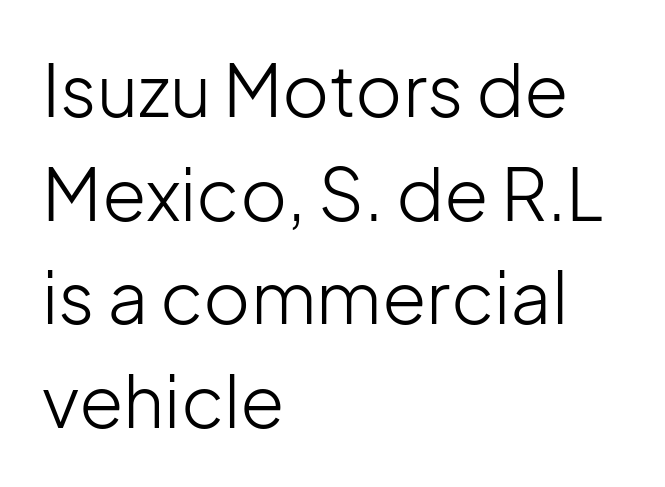
{"serif": "no", "italic": "no", "bold": "no", "weight": "light", "width": "normal", "stroke_contrast": "low", "x_height": "medium", "monospaced": "no", "underline": "no", "align": "left", "line_spacing": "normal", "line_spacing_ratio": 1.44, "letter_spacing": "normal", "letter_spacing_em": 0.0, "glyph_px": 72}
